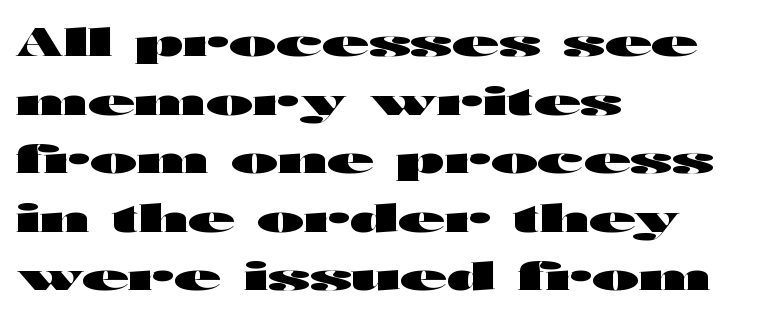
Q: Is the text bold? A: Yes.
Q: Is the text italic (slanted)? A: No, it is upright.
Q: Is the typeface a serif or a sans-serif typeface? A: Sans-serif.
Q: Is the text underlined? A: No.
Q: How is the paragraph aligned? A: Left-aligned.
Q: Is the spacing between letters normal or unusually wide? A: Normal.
Q: Is the spacing between lines tight, normal or loose? A: Normal.
Q: Width (condensed, normal, or wide)? A: Wide.
Q: Stroke contrast? A: High.
Q: x-height? A: Medium.
Q: Monospaced? A: No.
